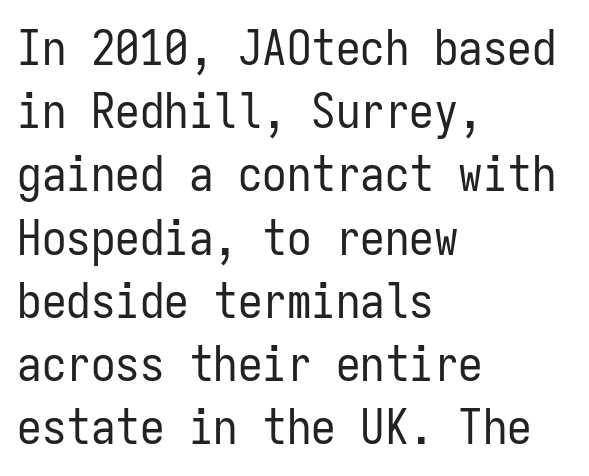
Casual observation: everything's shoved over to the left. Honestly, the row spacing looks completely unremarkable. Looks like terminal output: every glyph gets an equal slot. Honestly, the letter spacing is just normal — you wouldn't notice it. Classification — sans serif. This sample uses an upright cut, with every glyph sitting square on the baseline.
